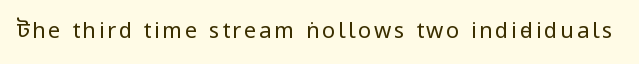
The specimen reads as upright at a glance. The face looks like a standard text weight, possibly lighter. Nobody drew a line under any word here.
